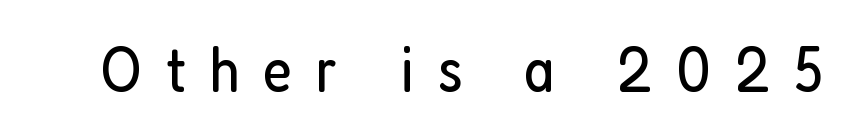
Q: Is the text bold? A: No.
Q: Is the text italic (slanted)? A: No, it is upright.
Q: Is the typeface a serif or a sans-serif typeface? A: Sans-serif.
Q: Is the text underlined? A: No.
Q: Is the spacing between letters normal or unusually wide? A: Unusually wide.
Q: Width (condensed, normal, or wide)? A: Condensed.
Q: Stroke contrast? A: Low.
Q: x-height? A: Medium.
Q: Monospaced? A: No.
